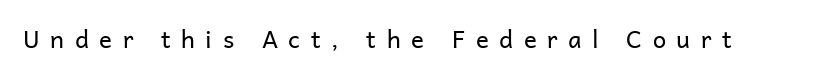
The image shows 24 px text type, upright; set unusually wide letter spacing (+0.44 em), not underlined.
